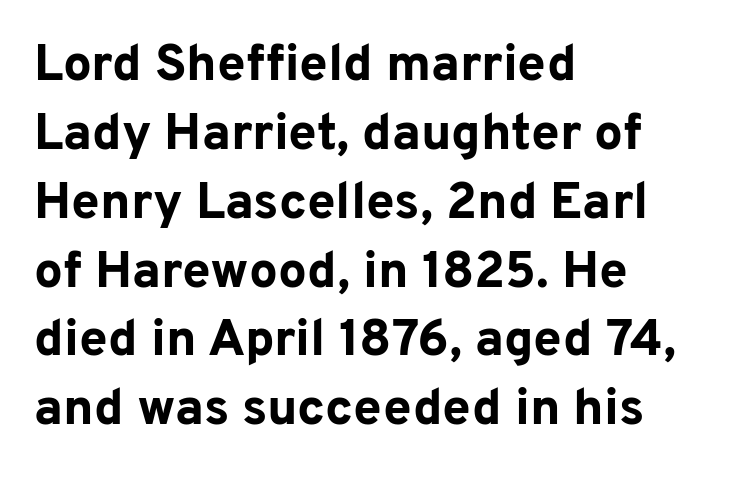
Tracking here is standard; glyphs follow each other at the usual distance. Typographically, this falls in the sans-serif category. In CSS terms this would be text-align: left. A typesetter would call this leading conventional body-copy spacing. Is there any slant? The stems are plumb. Note the varied advance widths — an 'i' is clearly narrower than an 'm'.
